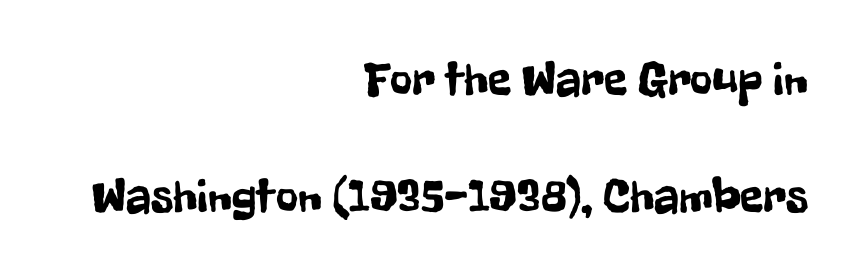
Q: Is the text italic (slanted)? A: No, it is upright.
Q: Is the typeface a serif or a sans-serif typeface? A: Sans-serif.
Q: Is the text underlined? A: No.
Q: How is the paragraph aligned? A: Right-aligned.
Q: Is the spacing between letters normal or unusually wide? A: Normal.
Q: Is the spacing between lines tight, normal or loose? A: Loose.
Q: Width (condensed, normal, or wide)? A: Condensed.
Q: Stroke contrast? A: Low.
Q: x-height? A: Medium.
Q: Monospaced? A: No.
